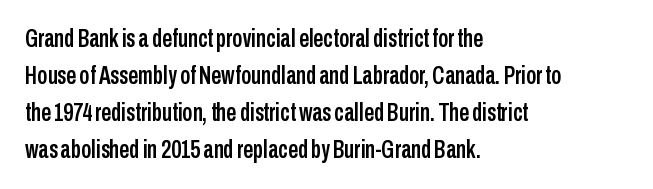
{"italic": "no", "underline": "no", "align": "left", "line_spacing": "normal", "line_spacing_ratio": 1.48, "letter_spacing": "normal", "letter_spacing_em": 0.0, "glyph_px": 25}
